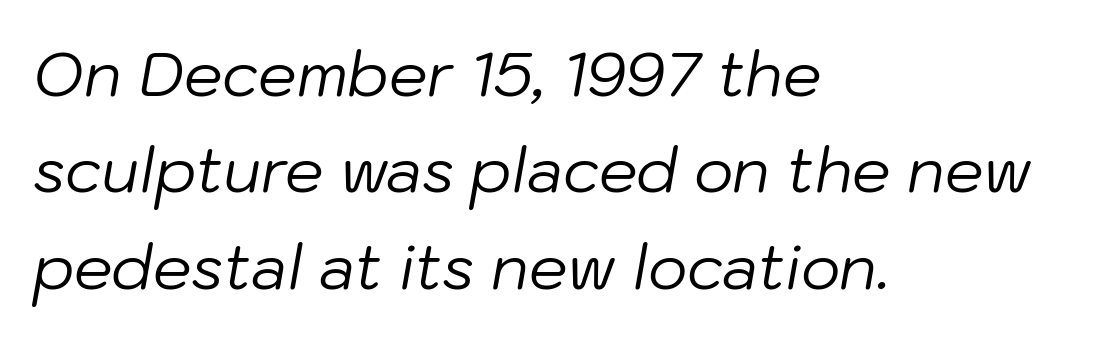
{"italic": "yes", "lean": "right", "slant_degrees": 10, "bold": "no", "weight": "regular", "width": "normal", "stroke_contrast": "low", "x_height": "medium", "monospaced": "no", "underline": "no", "align": "left", "line_spacing": "normal", "line_spacing_ratio": 1.58, "letter_spacing": "normal", "letter_spacing_em": 0.0, "glyph_px": 61}
